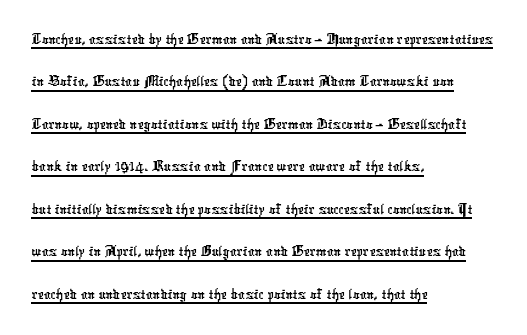
{"serif": "no", "width": "condensed", "stroke_contrast": "low", "x_height": "medium", "monospaced": "no", "underline": "yes", "align": "left", "line_spacing": "normal", "line_spacing_ratio": 1.25, "letter_spacing": "normal", "letter_spacing_em": 0.0, "glyph_px": 34}
